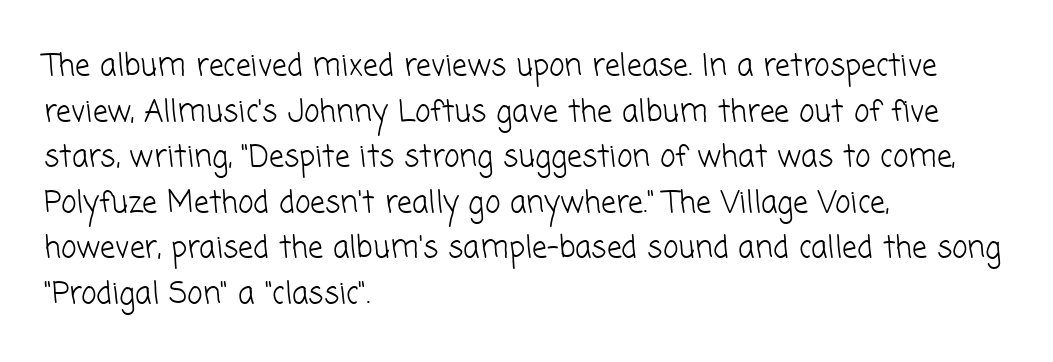
The image shows 30 px light sans-serif type; set left-aligned, normal line spacing (1.52x), normal letter spacing, not underlined; low stroke contrast and a medium x-height.
